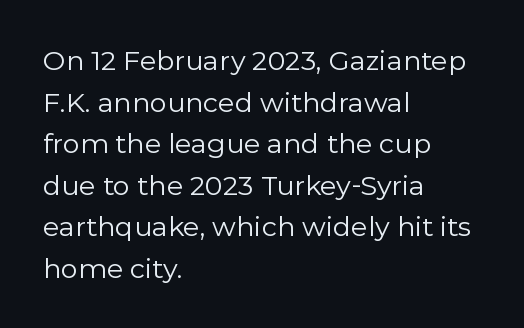
Q: Is the text bold? A: No.
Q: Is the text italic (slanted)? A: No, it is upright.
Q: Is the text underlined? A: No.
Q: How is the paragraph aligned? A: Left-aligned.
Q: Is the spacing between letters normal or unusually wide? A: Normal.
Q: Is the spacing between lines tight, normal or loose? A: Normal.
